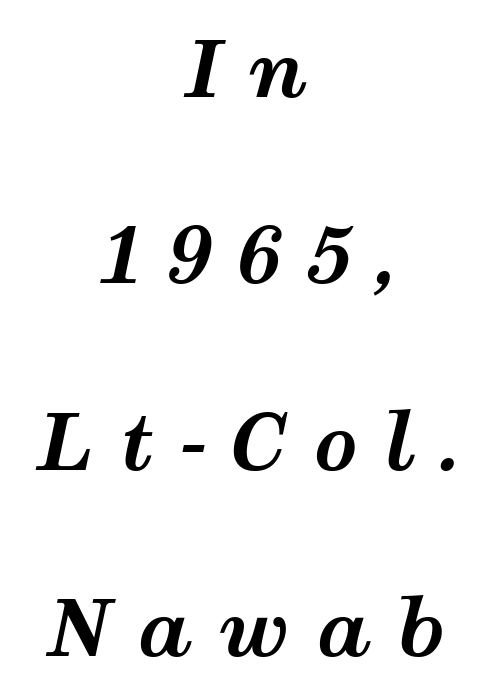
The image shows 77 px bold, wide type, italic (leaning right); set centered, loose line spacing (2.42x), unusually wide letter spacing (+0.34 em), not underlined; medium stroke contrast and a medium x-height.
